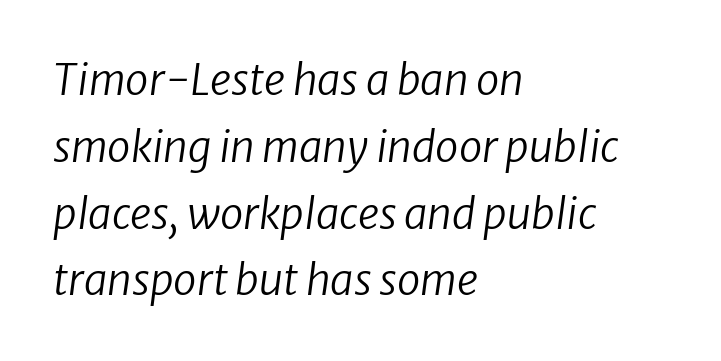
{"italic": "yes", "lean": "right", "slant_degrees": 8, "bold": "no", "weight": "regular", "width": "normal", "stroke_contrast": "low", "x_height": "medium", "monospaced": "no", "underline": "no", "align": "left", "line_spacing": "normal", "line_spacing_ratio": 1.59, "letter_spacing": "normal", "letter_spacing_em": 0.0, "glyph_px": 42}
